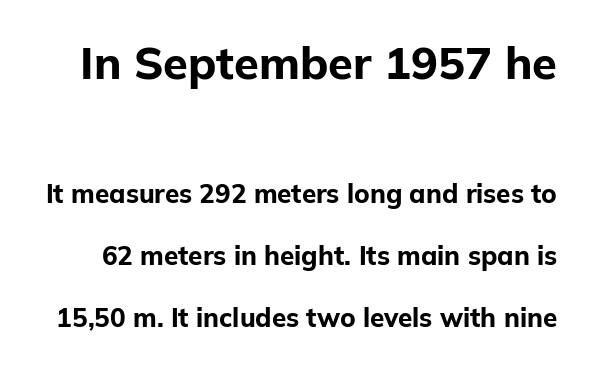
Style check: upright. What kind of face is this? One without serifs — a sans. A typesetter would call this zero additional tracking. The passage shown is not underscored anywhere. Typesetter's note: full bold, strokes at maximum text heaviness.
